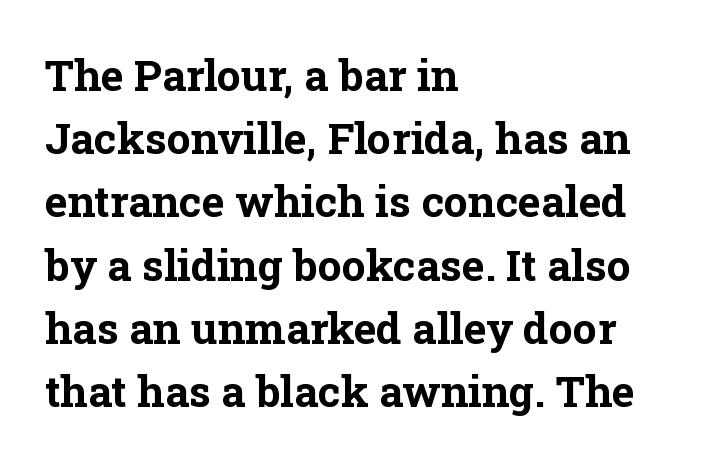
Each letter keeps its own natural width here, so spacing adapts to shape. This sample uses an upright cut, with every glyph sitting square on the baseline. Short note: letters normally spaced. Left-aligned paragraph, ragged on the right.
